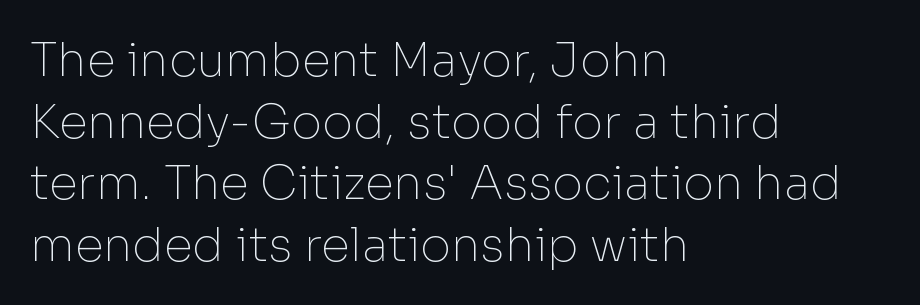
The image shows 47 px thin sans-serif type, upright; set left-aligned, normal line spacing (1.31x), normal letter spacing, not underlined; low stroke contrast and a medium x-height.
